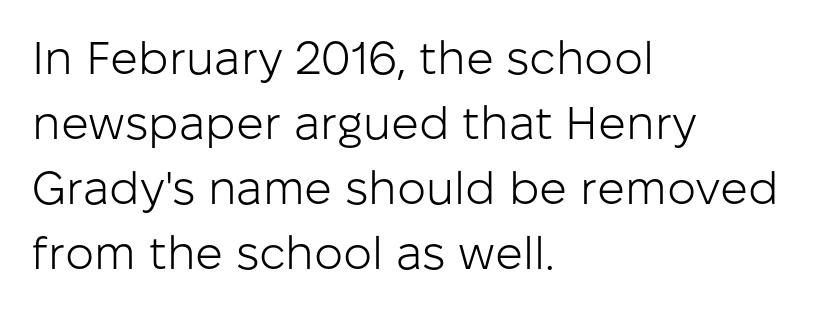
The letters advance in unequal steps, a hallmark of proportional type. This is roman type, the default non-slanted kind. The passage shown is typeset with a sans-serif family. The strokes are not fattened; the text isn't bold.
